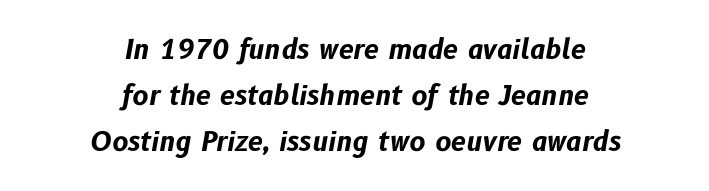
Q: Is the text bold? A: Yes.
Q: Is the text italic (slanted)? A: Yes, it leans right by about 10 degrees.
Q: Is the text underlined? A: No.
Q: How is the paragraph aligned? A: Centered.
Q: Is the spacing between letters normal or unusually wide? A: Normal.
